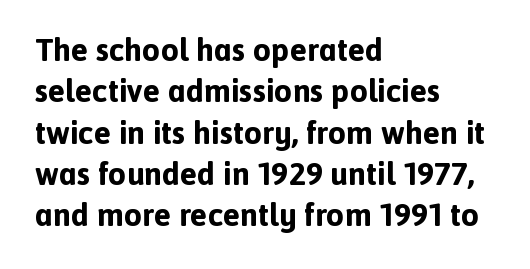
{"serif": "no", "italic": "no", "bold": "yes", "weight": "bold", "width": "normal", "x_height": "medium", "monospaced": "no", "underline": "no", "align": "left", "line_spacing": "normal", "line_spacing_ratio": 1.29, "letter_spacing": "normal", "letter_spacing_em": 0.0, "glyph_px": 32}
